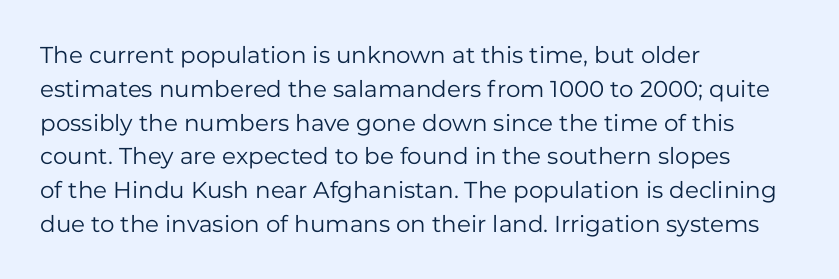
{"italic": "no", "bold": "no", "underline": "no", "align": "left", "line_spacing": "normal", "line_spacing_ratio": 1.47, "letter_spacing": "normal", "letter_spacing_em": 0.0, "glyph_px": 23}
